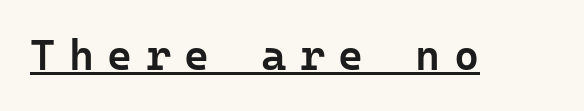
Q: Is the text bold? A: Semi-bold.
Q: Is the text italic (slanted)? A: No, it is upright.
Q: Is the typeface a serif or a sans-serif typeface? A: Sans-serif.
Q: Is the text underlined? A: Yes.
Q: Is the spacing between letters normal or unusually wide? A: Unusually wide.
Q: Width (condensed, normal, or wide)? A: Normal.
Q: Stroke contrast? A: Low.
Q: x-height? A: Medium.
